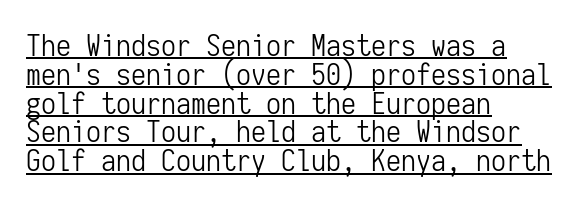
Q: Is the text bold? A: No.
Q: Is the text italic (slanted)? A: No, it is upright.
Q: Is the typeface a serif or a sans-serif typeface? A: Sans-serif.
Q: Is the text underlined? A: Yes.
Q: How is the paragraph aligned? A: Left-aligned.
Q: Is the spacing between letters normal or unusually wide? A: Normal.
Q: Is the spacing between lines tight, normal or loose? A: Tight.
Q: Width (condensed, normal, or wide)? A: Condensed.
Q: Stroke contrast? A: Low.
Q: x-height? A: Medium.
Q: Monospaced? A: Yes.
